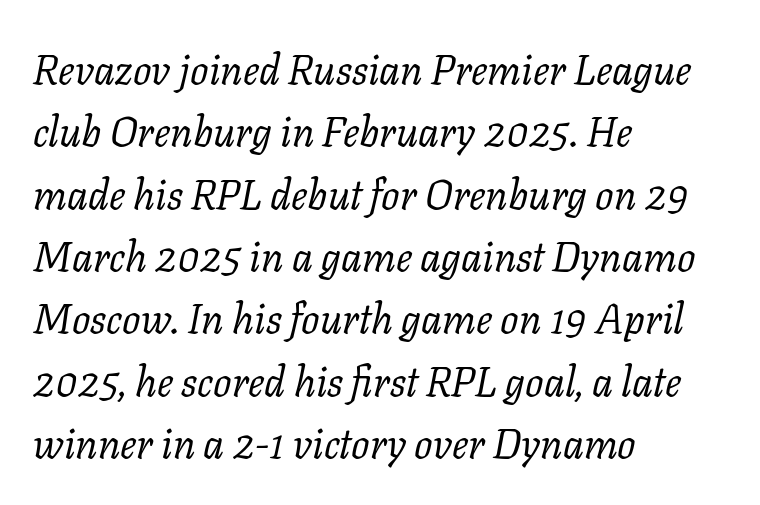
The image shows 41 px regular-weight serif type, italic (leaning right); set left-aligned, normal line spacing (1.52x), normal letter spacing, not underlined; low stroke contrast and a medium x-height.
